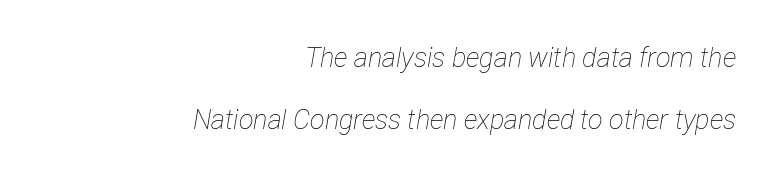
Q: Is the text bold? A: No.
Q: Is the text italic (slanted)? A: Yes, it leans right by about 12 degrees.
Q: Is the text underlined? A: No.
Q: How is the paragraph aligned? A: Right-aligned.
Q: Is the spacing between letters normal or unusually wide? A: Normal.
Q: Is the spacing between lines tight, normal or loose? A: Loose.
